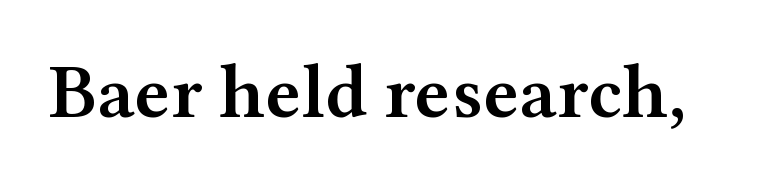
Q: Is the text bold? A: Semi-bold.
Q: Is the text italic (slanted)? A: No, it is upright.
Q: Is the typeface a serif or a sans-serif typeface? A: Serif.
Q: Is the text underlined? A: No.
Q: Is the spacing between letters normal or unusually wide? A: Normal.
Q: Width (condensed, normal, or wide)? A: Wide.
Q: Stroke contrast? A: Medium.
Q: x-height? A: Medium.
Q: Monospaced? A: No.
